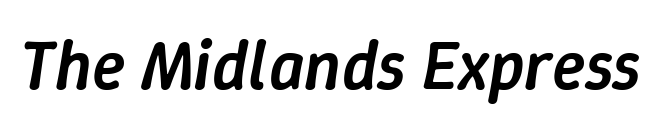
{"italic": "yes", "lean": "right", "slant_degrees": 9, "bold": "semi", "weight": "semibold", "width": "normal", "stroke_contrast": "low", "x_height": "medium", "monospaced": "no", "underline": "no", "letter_spacing": "normal", "letter_spacing_em": 0.0, "glyph_px": 69}
